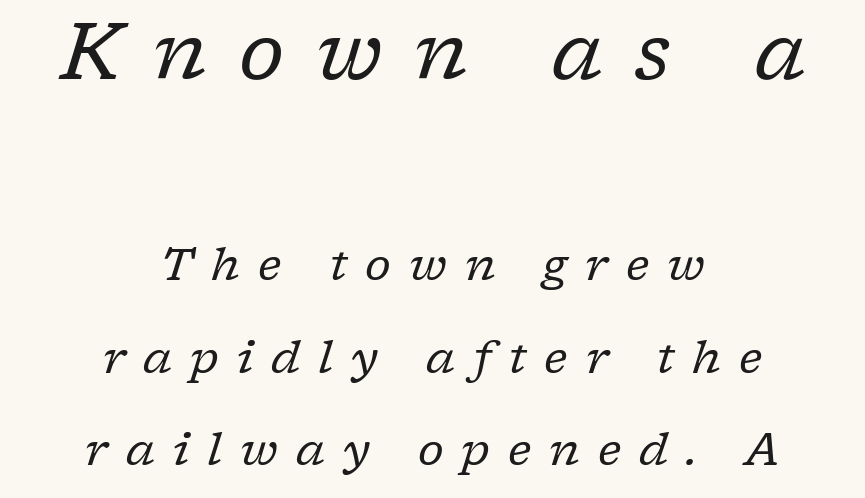
The image shows 79 px regular-weight serif type, italic (leaning right); set centered, loose line spacing (2.06x), unusually wide letter spacing (+0.4 em), not underlined; the first (top) block is 1.76x larger; low stroke contrast and a medium x-height.
